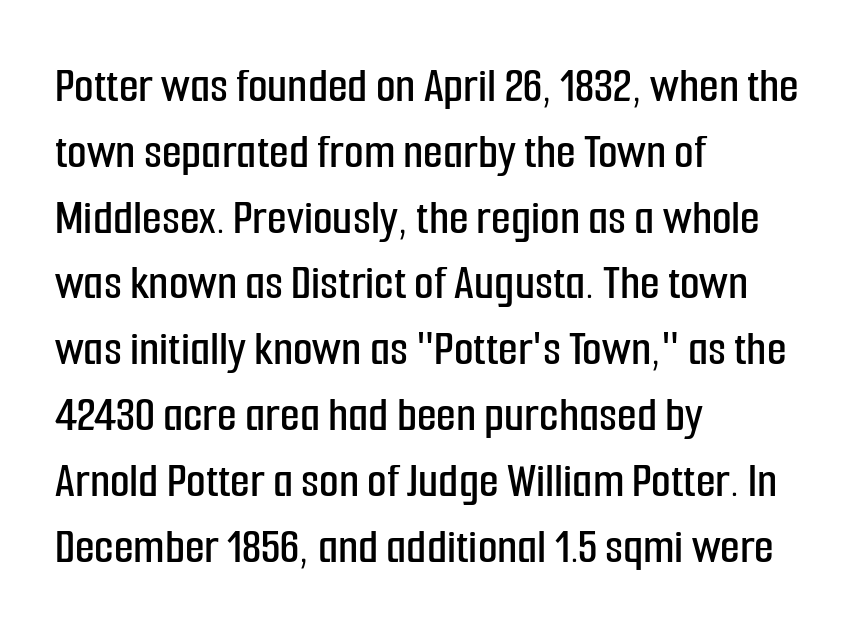
The image shows 51 px condensed sans-serif type, upright; set left-aligned, normal line spacing (1.29x), normal letter spacing, not underlined; low stroke contrast and a medium x-height.
